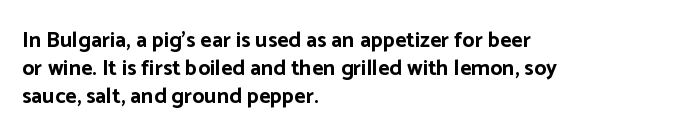
The image shows 22 px bold type, upright; set left-aligned, normal line spacing (1.28x), normal letter spacing, not underlined.
